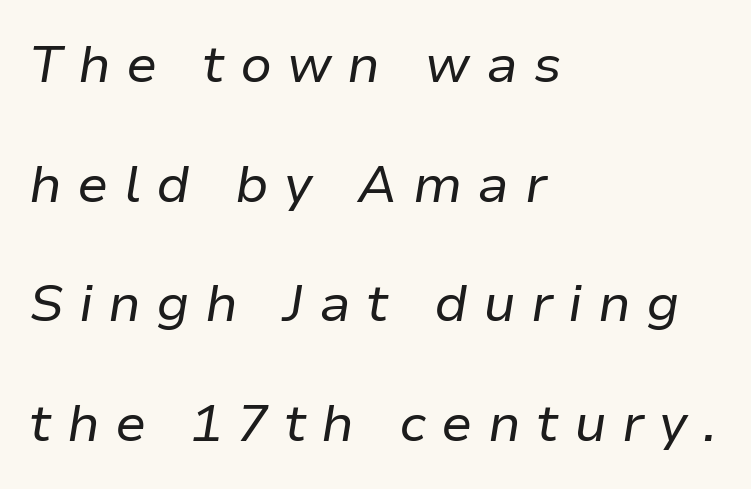
The image shows 52 px regular-weight type, italic (leaning right); set left-aligned, loose line spacing (2.3x), unusually wide letter spacing (+0.29 em), not underlined; low stroke contrast and a medium x-height.
